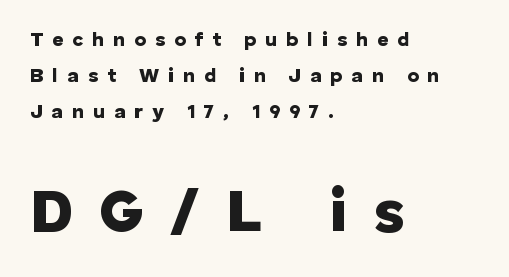
The image shows 60 px heavy sans-serif type, upright; set left-aligned, line spacing 1.79x, unusually wide letter spacing (+0.44 em), not underlined; the second (bottom) block is 3.0x larger; low stroke contrast and a medium x-height.
